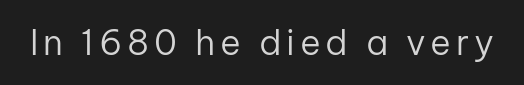
{"serif": "no", "italic": "no", "bold": "no", "weight": "regular", "width": "normal", "stroke_contrast": "low", "x_height": "medium", "monospaced": "no", "underline": "no", "glyph_px": 35}
